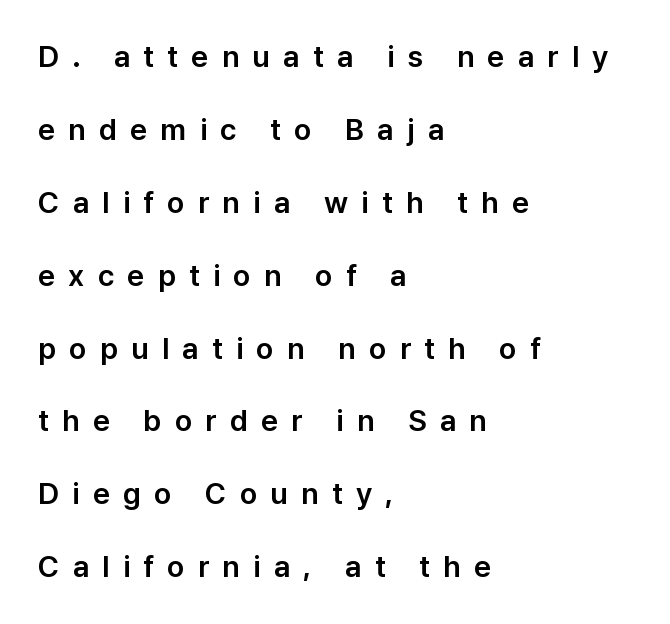
Q: Is the text italic (slanted)? A: No, it is upright.
Q: Is the typeface a serif or a sans-serif typeface? A: Sans-serif.
Q: Is the text underlined? A: No.
Q: How is the paragraph aligned? A: Left-aligned.
Q: Is the spacing between letters normal or unusually wide? A: Unusually wide.
Q: Is the spacing between lines tight, normal or loose? A: Loose.
Q: Width (condensed, normal, or wide)? A: Normal.
Q: Stroke contrast? A: Low.
Q: x-height? A: Medium.
Q: Monospaced? A: No.
